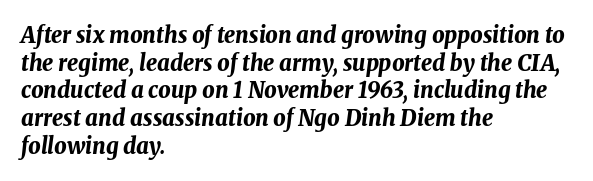
Q: Is the text bold? A: Yes.
Q: Is the text italic (slanted)? A: Yes, it leans right by about 8 degrees.
Q: Is the text underlined? A: No.
Q: How is the paragraph aligned? A: Left-aligned.
Q: Is the spacing between letters normal or unusually wide? A: Normal.
Q: Is the spacing between lines tight, normal or loose? A: Normal.
